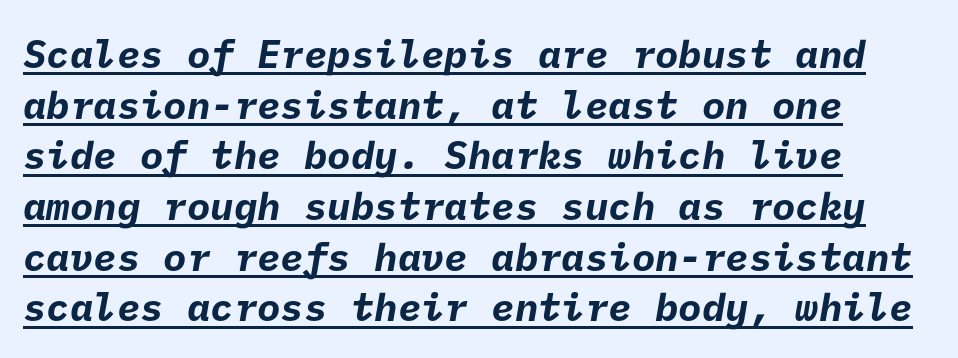
Q: Is the text bold? A: Yes.
Q: Is the typeface a serif or a sans-serif typeface? A: Sans-serif.
Q: Is the text underlined? A: Yes.
Q: How is the paragraph aligned? A: Left-aligned.
Q: Is the spacing between letters normal or unusually wide? A: Normal.
Q: Is the spacing between lines tight, normal or loose? A: Normal.
Q: Width (condensed, normal, or wide)? A: Normal.
Q: Stroke contrast? A: Low.
Q: x-height? A: Medium.
